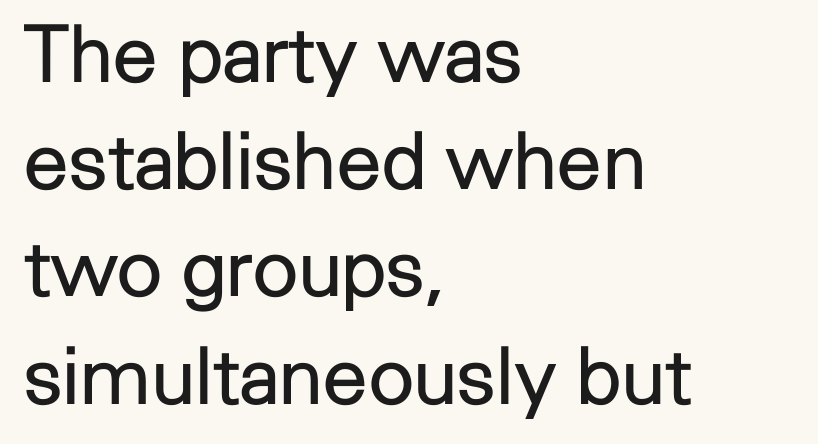
The image shows 80 px regular-weight sans-serif type, upright; set left-aligned, normal line spacing (1.34x), normal letter spacing, not underlined; low stroke contrast and a medium x-height.
